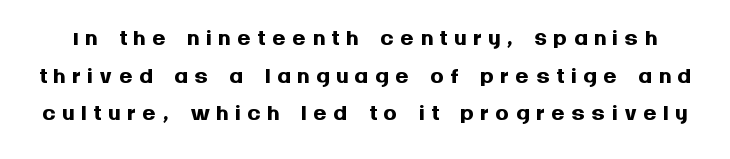
The image shows 34 px semibold sans-serif type, upright; set tight line spacing (1.11x), not underlined; medium stroke contrast and a large x-height.
